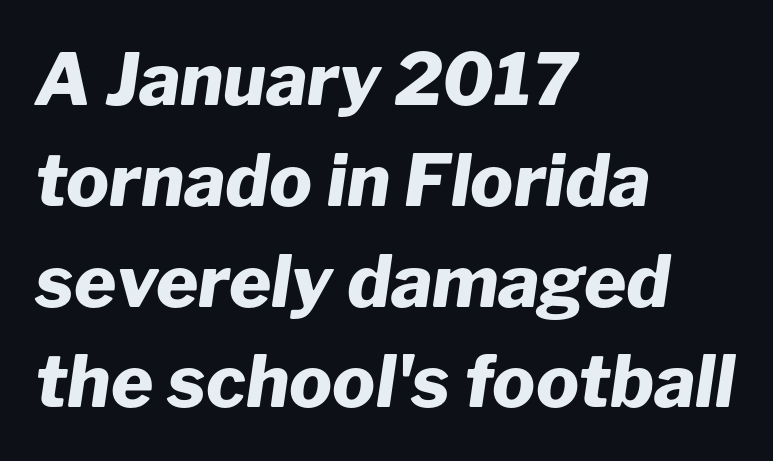
The image shows 72 px heavy type, italic (leaning right); set left-aligned, normal line spacing (1.4x), normal letter spacing, not underlined; low stroke contrast and a medium x-height.
